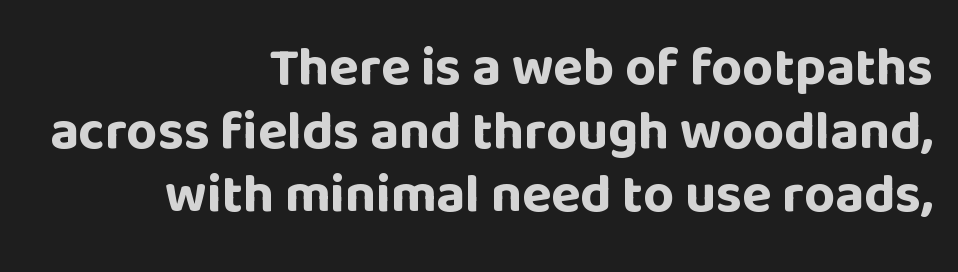
The image shows 54 px bold sans-serif type, upright; set right-aligned, line spacing 1.18x, normal letter spacing, not underlined; low stroke contrast and a large x-height.
